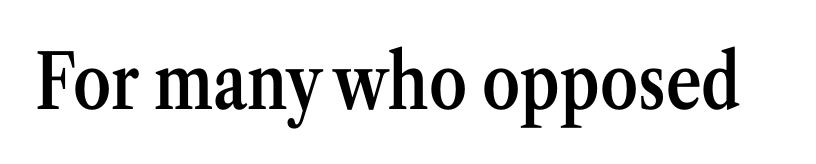
Q: Is the text bold? A: Semi-bold.
Q: Is the text italic (slanted)? A: No, it is upright.
Q: Is the typeface a serif or a sans-serif typeface? A: Serif.
Q: Is the text underlined? A: No.
Q: Is the spacing between letters normal or unusually wide? A: Normal.
Q: Width (condensed, normal, or wide)? A: Condensed.
Q: Stroke contrast? A: Medium.
Q: x-height? A: Medium.
Q: Monospaced? A: No.
